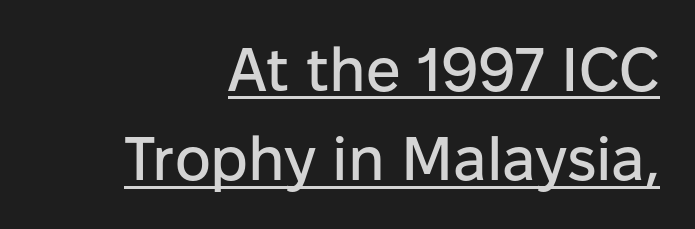
Letterform terminals end flat and unadorned throughout the passage. Quick note: not italic, upright. A baseline rule has been typeset under these characters. These lines keep a tight, regular rhythm from letter to letter.
